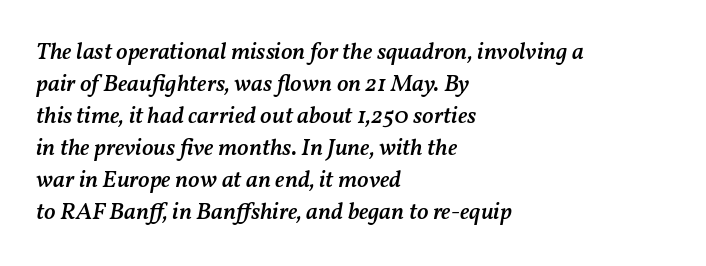
There's an unmistakable incline to the writing here. Baseline-to-baseline distance is the conventional proportion of letter height. Inter-character spacing is left at the font's built-in metrics. The space beneath each line is pristine and unruled. Notice how the passage keeps a crisp vertical edge on the left only.
